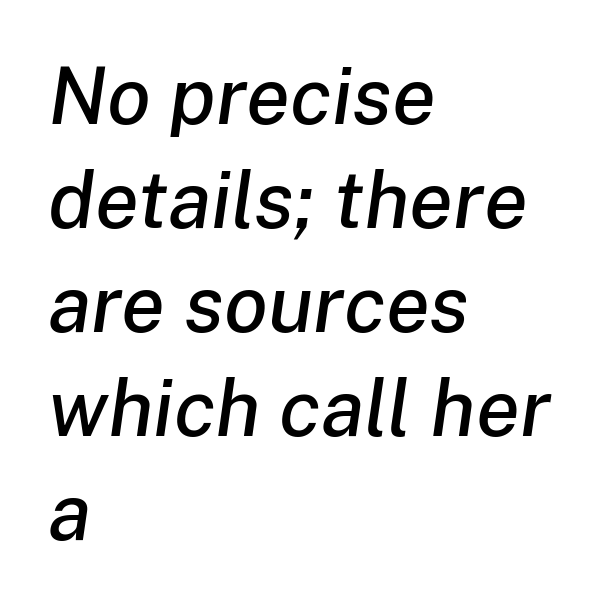
The image shows 80 px text type, italic (leaning right); set left-aligned, normal line spacing (1.3x), normal letter spacing, not underlined; low stroke contrast and a medium x-height.
